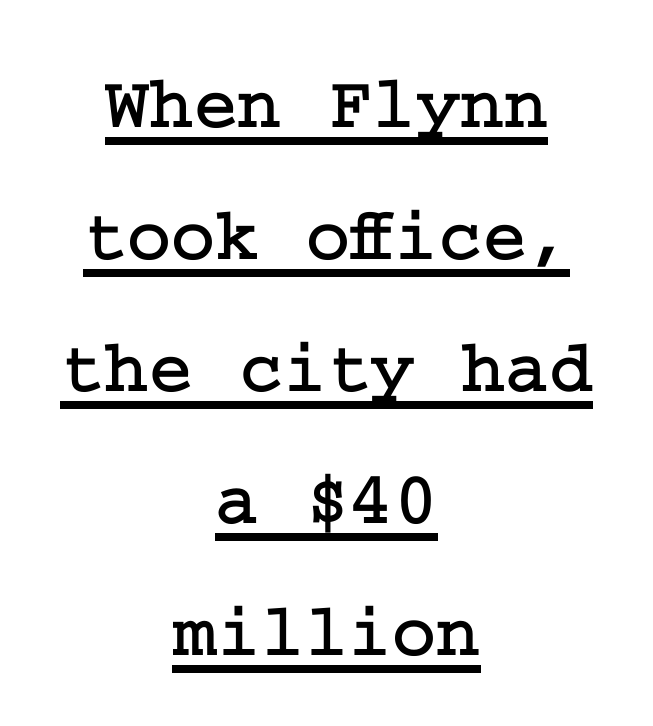
The letterforms sit shoulder to shoulder at normal distance. The setting favours the middle, as headings and verse often do. This sample uses an upright cut, with every glyph sitting square on the baseline. I'd call this a serif setting — the letters wear small feet. A typographer would call this underscored text.
